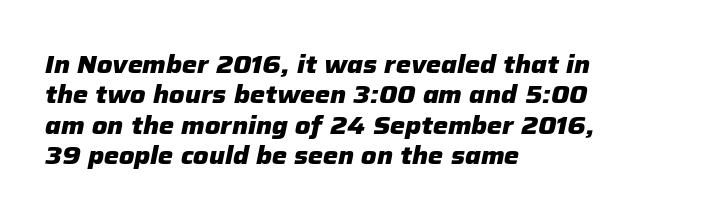
The image shows 24 px bold type, italic (leaning right); set left-aligned, normal line spacing (1.27x), normal letter spacing, not underlined.
